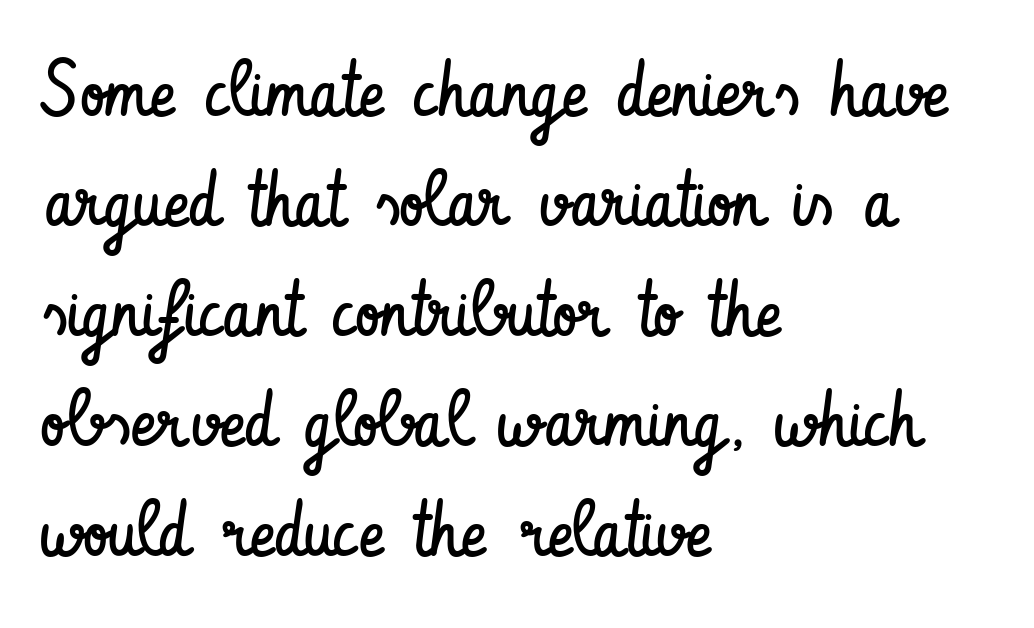
Q: Is the text bold? A: No.
Q: Is the text italic (slanted)? A: No, it is upright.
Q: Is the typeface a serif or a sans-serif typeface? A: Sans-serif.
Q: Is the text underlined? A: No.
Q: How is the paragraph aligned? A: Left-aligned.
Q: Is the spacing between letters normal or unusually wide? A: Normal.
Q: Is the spacing between lines tight, normal or loose? A: Normal.
Q: Width (condensed, normal, or wide)? A: Condensed.
Q: Stroke contrast? A: Low.
Q: x-height? A: Small.
Q: Monospaced? A: No.
